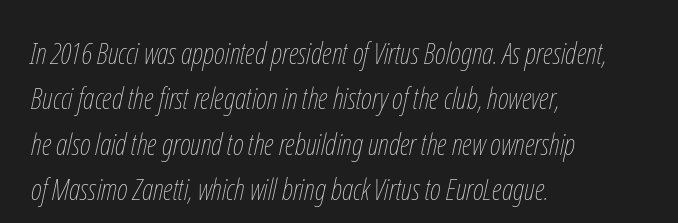
Every character sits at an angle, as italics do. What stands out about the letter spacing? Nothing — it is the standard amount. Weight: in the light-to-regular range. Glance below the letters and you will spot only blank space. The face used here is proportionally spaced, like ordinary book or web type. Reading down the block, your eye returns to a fixed left position each line.
